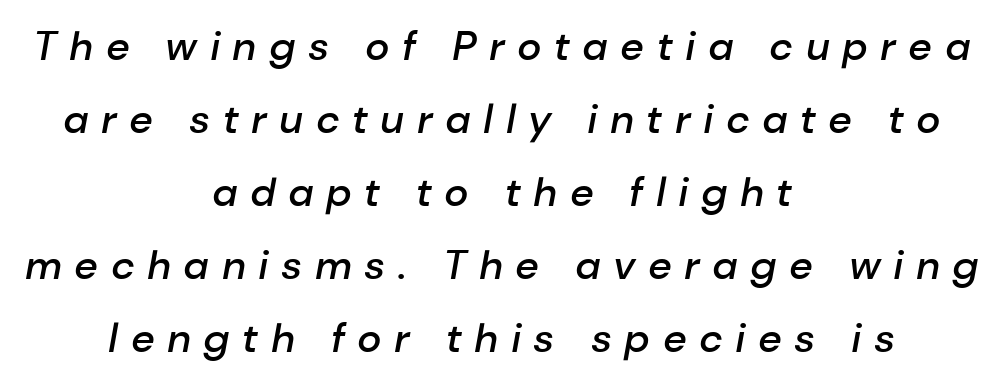
Q: Is the text bold? A: Semi-bold.
Q: Is the text italic (slanted)? A: Yes, it leans right by about 10 degrees.
Q: Is the text underlined? A: No.
Q: How is the paragraph aligned? A: Centered.
Q: Is the spacing between letters normal or unusually wide? A: Unusually wide.
Q: Width (condensed, normal, or wide)? A: Normal.
Q: Stroke contrast? A: Low.
Q: x-height? A: Medium.
Q: Monospaced? A: No.
